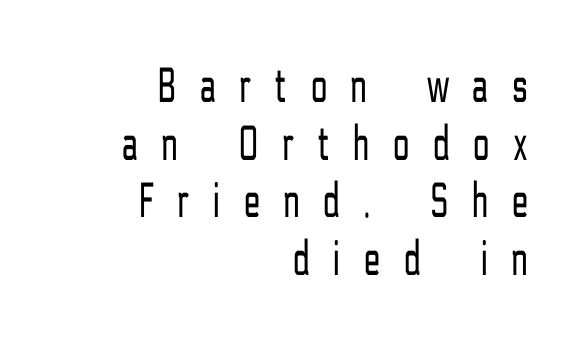
The image shows 51 px light, condensed sans-serif type, upright; set right-aligned, tight line spacing (1.13x), unusually wide letter spacing (+0.48 em), not underlined; low stroke contrast and a medium x-height.
